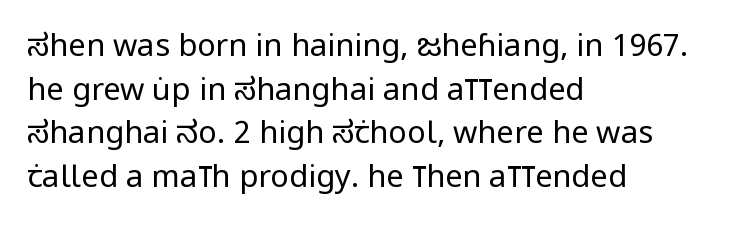
Observe the ordinary spacing: letters are neighbours, not strangers. The ragged edge is on the right, which tells us the setting is flush left. Posture: straight, roman, zero tilt. Descender tails drop into unmarked territory. Interline gaps are of average width in this sample.
